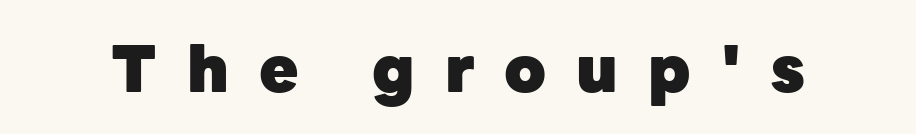
{"serif": "no", "italic": "no", "bold": "yes", "weight": "heavy", "width": "normal", "stroke_contrast": "low", "x_height": "medium", "monospaced": "no", "underline": "no", "letter_spacing": "wide", "letter_spacing_em": 0.47, "glyph_px": 64}
